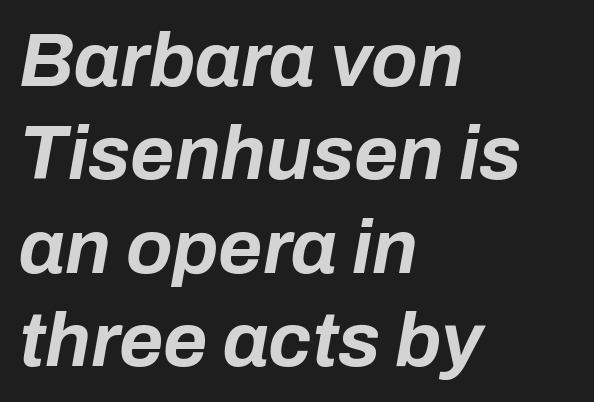
Q: Is the text bold? A: Yes.
Q: Is the text italic (slanted)? A: Yes, it leans right by about 10 degrees.
Q: Is the text underlined? A: No.
Q: How is the paragraph aligned? A: Left-aligned.
Q: Is the spacing between letters normal or unusually wide? A: Normal.
Q: Width (condensed, normal, or wide)? A: Normal.
Q: Stroke contrast? A: Low.
Q: x-height? A: Medium.
Q: Monospaced? A: No.
